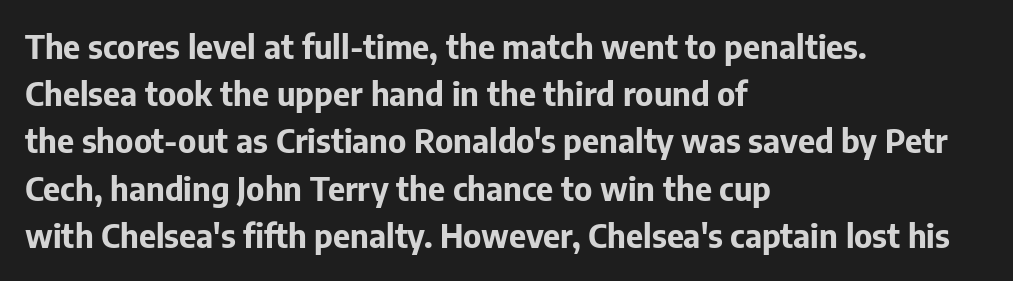
The image shows 33 px bold sans-serif type, upright; set left-aligned, normal line spacing (1.43x), normal letter spacing, not underlined; low stroke contrast and a medium x-height.
